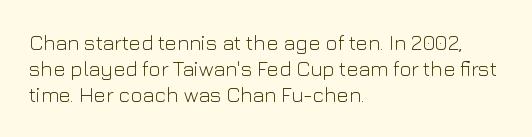
Q: Is the text bold? A: No.
Q: Is the text italic (slanted)? A: No, it is upright.
Q: Is the text underlined? A: No.
Q: How is the paragraph aligned? A: Left-aligned.
Q: Is the spacing between letters normal or unusually wide? A: Normal.
